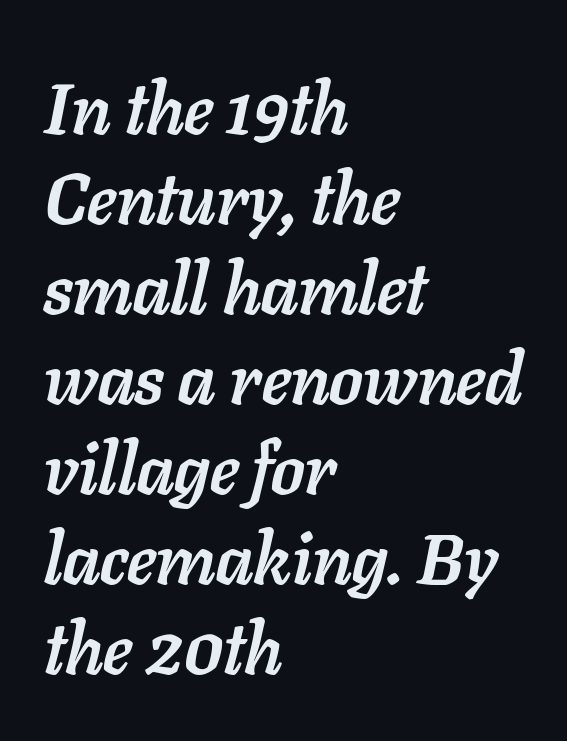
Q: Is the text bold? A: Yes.
Q: Is the text italic (slanted)? A: Yes, it leans right by about 11 degrees.
Q: Is the text underlined? A: No.
Q: How is the paragraph aligned? A: Left-aligned.
Q: Is the spacing between letters normal or unusually wide? A: Normal.
Q: Is the spacing between lines tight, normal or loose? A: Normal.
Q: Width (condensed, normal, or wide)? A: Normal.
Q: Stroke contrast? A: Low.
Q: x-height? A: Medium.
Q: Monospaced? A: No.
